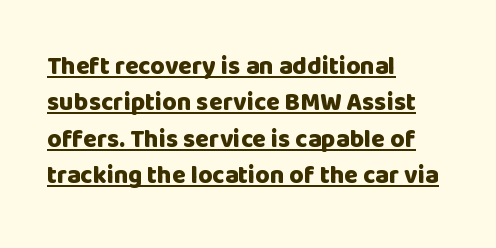
Q: Is the text bold? A: Yes.
Q: Is the text italic (slanted)? A: No, it is upright.
Q: Is the text underlined? A: Yes.
Q: How is the paragraph aligned? A: Left-aligned.
Q: Is the spacing between letters normal or unusually wide? A: Normal.
Q: Is the spacing between lines tight, normal or loose? A: Normal.
